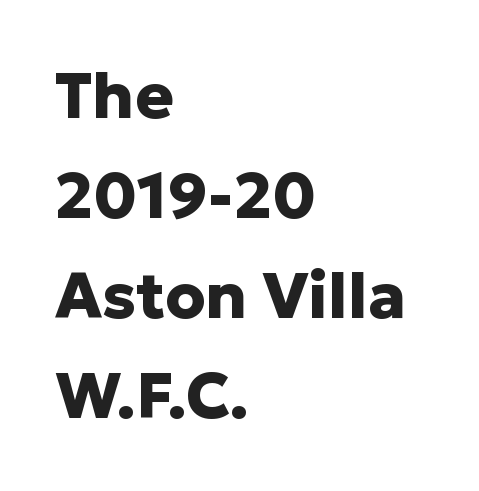
Q: Is the text bold? A: Yes.
Q: Is the text italic (slanted)? A: No, it is upright.
Q: Is the typeface a serif or a sans-serif typeface? A: Sans-serif.
Q: Is the text underlined? A: No.
Q: How is the paragraph aligned? A: Left-aligned.
Q: Is the spacing between letters normal or unusually wide? A: Normal.
Q: Is the spacing between lines tight, normal or loose? A: Normal.
Q: Width (condensed, normal, or wide)? A: Normal.
Q: Stroke contrast? A: Low.
Q: x-height? A: Medium.
Q: Monospaced? A: No.
